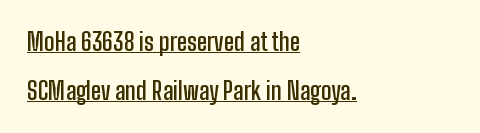
{"italic": "no", "bold": "semi", "underline": "yes", "align": "left", "line_spacing": "loose", "line_spacing_ratio": 2.03, "letter_spacing": "normal", "letter_spacing_em": 0.0, "glyph_px": 24}
